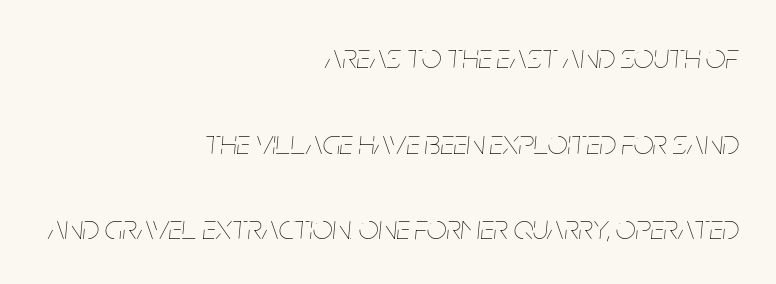
Q: Is the text bold? A: No.
Q: Is the text italic (slanted)? A: Yes, it leans right by about 5 degrees.
Q: Is the text underlined? A: No.
Q: How is the paragraph aligned? A: Right-aligned.
Q: Is the spacing between letters normal or unusually wide? A: Normal.
Q: Is the spacing between lines tight, normal or loose? A: Loose.
Q: Width (condensed, normal, or wide)? A: Condensed.
Q: Stroke contrast? A: Low.
Q: x-height? A: Large.
Q: Monospaced? A: No.
